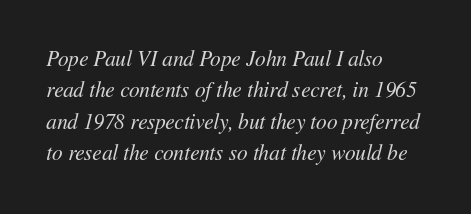
Q: Is the text bold? A: No.
Q: Is the text italic (slanted)? A: Yes, it leans right by about 11 degrees.
Q: Is the text underlined? A: No.
Q: How is the paragraph aligned? A: Left-aligned.
Q: Is the spacing between letters normal or unusually wide? A: Normal.
Q: Is the spacing between lines tight, normal or loose? A: Normal.
